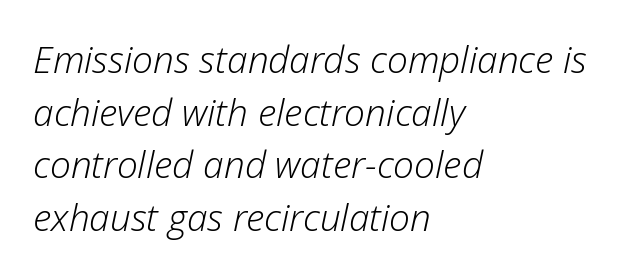
The image shows 37 px light type, italic (leaning right); set left-aligned, normal line spacing (1.42x), normal letter spacing, not underlined; low stroke contrast and a medium x-height.
